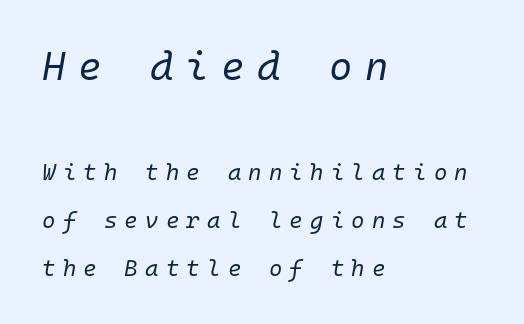
Substantial extra tracking has been applied to these lines. Yep, that's italic — everything's leaning. Looks like terminal output: every glyph gets an equal slot. Bold? No — there's no thickening of the strokes. Is there much room between lines? Yes — plenty of vertical air separates them. Underline: absent.
